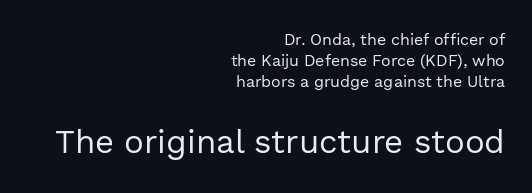
Q: Is the text bold? A: No.
Q: Is the text italic (slanted)? A: No, it is upright.
Q: Is the typeface a serif or a sans-serif typeface? A: Sans-serif.
Q: Is the text underlined? A: No.
Q: How is the paragraph aligned? A: Right-aligned.
Q: Is the spacing between letters normal or unusually wide? A: Normal.
Q: Is the spacing between lines tight, normal or loose? A: Normal.
Q: Which block of text is set in a larger size, the first (top) or the second (bottom)? A: The second (bottom) one.
Q: Width (condensed, normal, or wide)? A: Normal.
Q: x-height? A: Medium.
Q: Monospaced? A: No.
